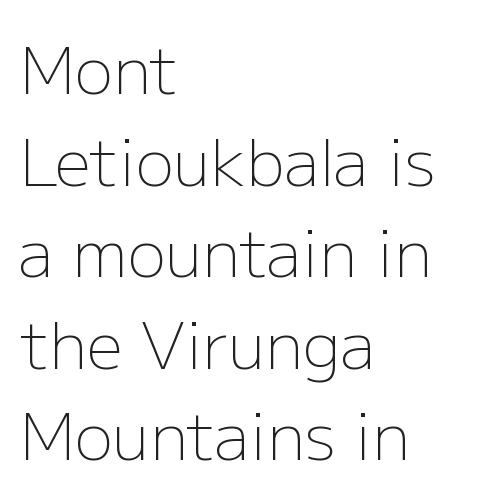
The vertical gap from one line to the next is medium. The foot of each line stays bare and open. Stem width sits at or under what a default text font uses. The glyphs in this specimen are sans serif. This sample is left-justified, so line endings fall wherever the words run out.
